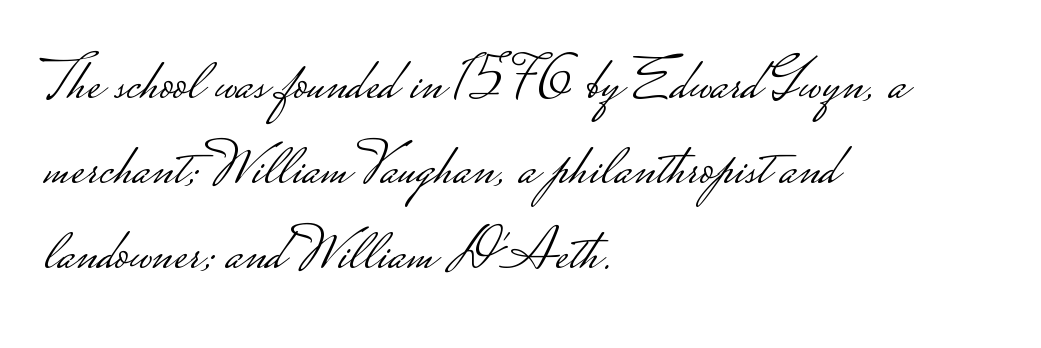
The image shows 60 px light, wide sans-serif type; set left-aligned, normal line spacing (1.42x), normal letter spacing, not underlined; low stroke contrast.
